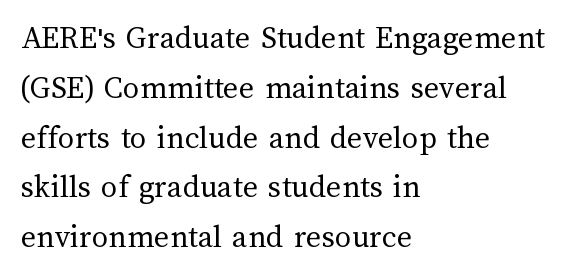
{"italic": "no", "bold": "no", "weight": "regular", "width": "normal", "stroke_contrast": "medium", "x_height": "medium", "monospaced": "no", "underline": "no", "align": "left", "line_spacing": "normal", "line_spacing_ratio": 1.51, "letter_spacing": "normal", "letter_spacing_em": 0.0, "glyph_px": 33}
